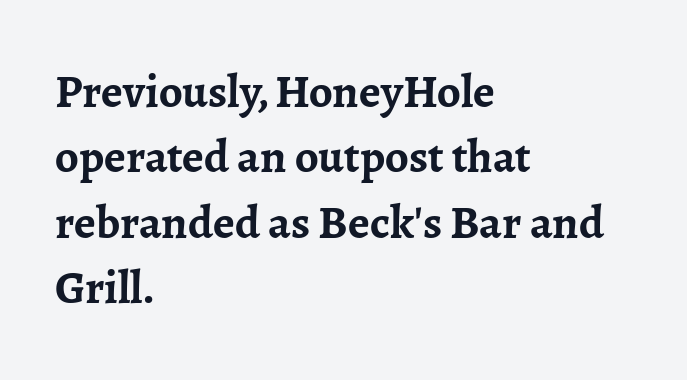
{"serif": "yes", "italic": "no", "bold": "yes", "weight": "semibold", "width": "normal", "stroke_contrast": "low", "x_height": "medium", "monospaced": "no", "underline": "no", "align": "left", "line_spacing": "normal", "line_spacing_ratio": 1.39, "letter_spacing": "normal", "letter_spacing_em": 0.0, "glyph_px": 47}
